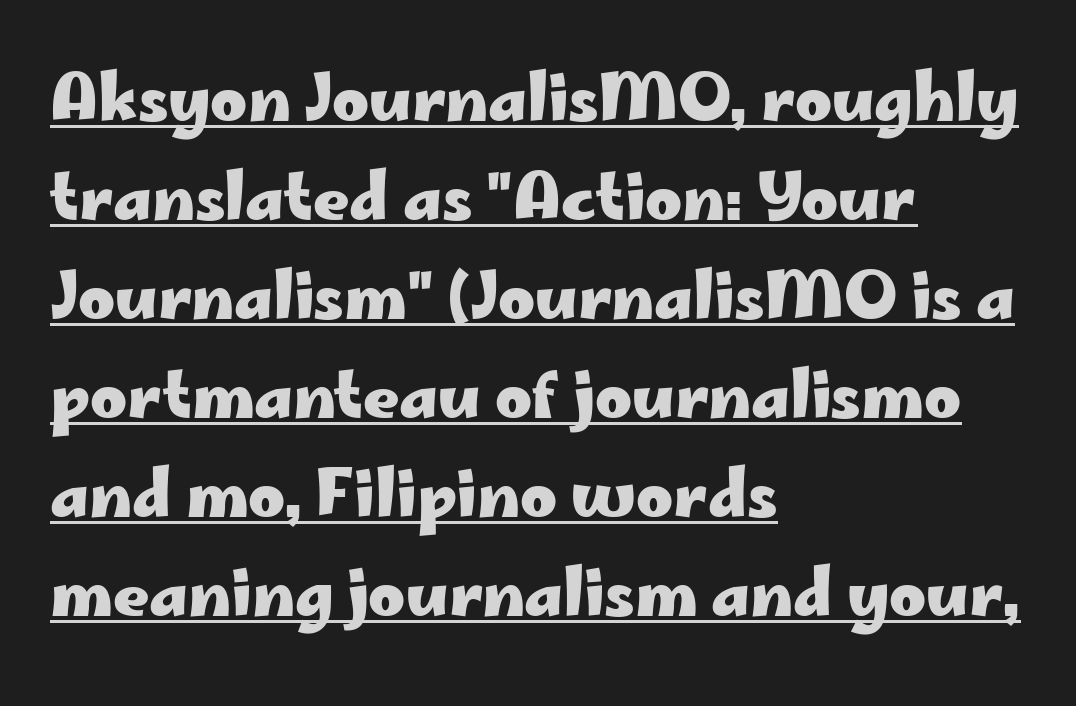
Q: Is the text bold? A: Yes.
Q: Is the text italic (slanted)? A: No, it is upright.
Q: Is the typeface a serif or a sans-serif typeface? A: Sans-serif.
Q: Is the text underlined? A: Yes.
Q: How is the paragraph aligned? A: Left-aligned.
Q: Is the spacing between letters normal or unusually wide? A: Normal.
Q: Is the spacing between lines tight, normal or loose? A: Normal.
Q: Width (condensed, normal, or wide)? A: Wide.
Q: Stroke contrast? A: Low.
Q: x-height? A: Small.
Q: Monospaced? A: No.
